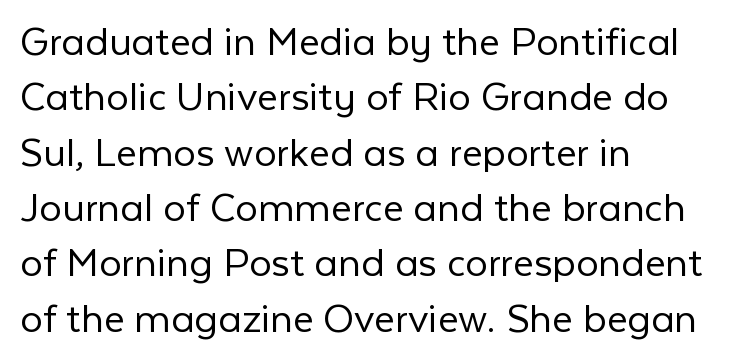
The image shows 45 px light sans-serif type, upright; set left-aligned, line spacing 1.23x, normal letter spacing, not underlined; low stroke contrast and a medium x-height.
